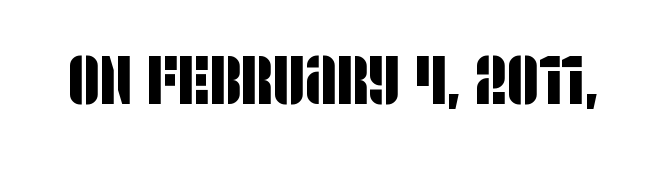
The image shows 69 px condensed sans-serif type; set normal letter spacing, not underlined; low stroke contrast and a large x-height.
